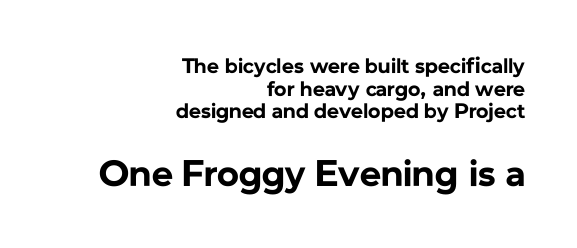
{"serif": "no", "italic": "no", "bold": "yes", "weight": "bold", "width": "normal", "stroke_contrast": "low", "x_height": "medium", "monospaced": "no", "underline": "no", "align": "right", "line_spacing": "tight", "line_spacing_ratio": 1.08, "letter_spacing": "normal", "letter_spacing_em": 0.0, "larger_block": "second", "size_ratio": 1.76, "glyph_px": 37}
